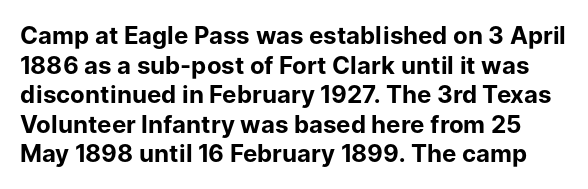
Every character sits straight up, as roman type does. How heavy is the stroke? Heavy — this is a bold. Does extra space separate the letters? No, they use regular spacing. Type without underlining.
